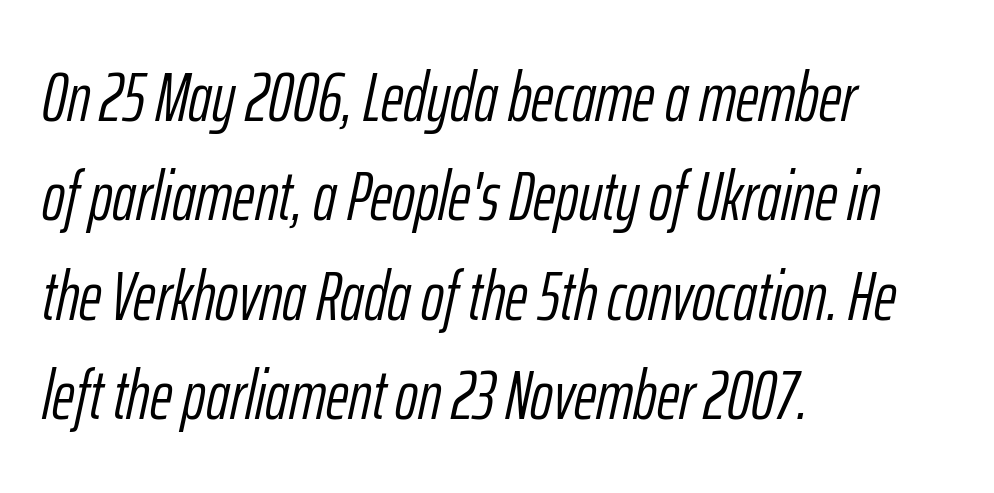
{"italic": "yes", "lean": "right", "slant_degrees": 12, "bold": "no", "weight": "light", "width": "condensed", "stroke_contrast": "low", "x_height": "medium", "monospaced": "no", "underline": "no", "align": "left", "line_spacing": "normal", "line_spacing_ratio": 1.44, "letter_spacing": "normal", "letter_spacing_em": 0.0, "glyph_px": 69}
